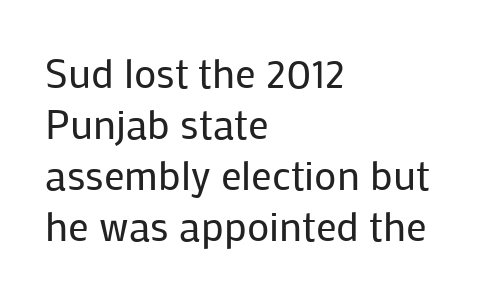
{"serif": "no", "italic": "no", "bold": "no", "weight": "regular", "width": "normal", "stroke_contrast": "low", "x_height": "medium", "monospaced": "no", "underline": "no", "align": "left", "line_spacing_ratio": 1.24, "letter_spacing": "normal", "letter_spacing_em": 0.0, "glyph_px": 41}
